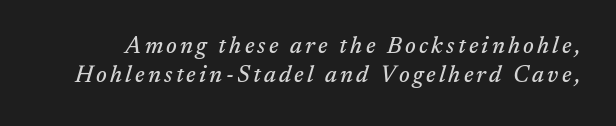
Summary of vertical rhythm: regular, with standard interline spacing. Plain, unruled lines of type. When letters slant like this, we call the style italic.
